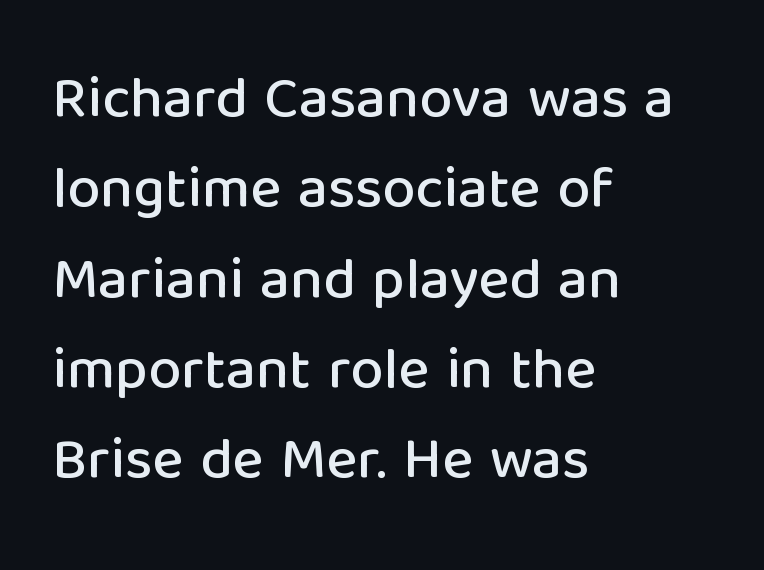
Q: Is the text italic (slanted)? A: No, it is upright.
Q: Is the typeface a serif or a sans-serif typeface? A: Sans-serif.
Q: Is the text underlined? A: No.
Q: How is the paragraph aligned? A: Left-aligned.
Q: Is the spacing between letters normal or unusually wide? A: Normal.
Q: Is the spacing between lines tight, normal or loose? A: Normal.
Q: Width (condensed, normal, or wide)? A: Normal.
Q: Stroke contrast? A: Low.
Q: x-height? A: Medium.
Q: Monospaced? A: No.
